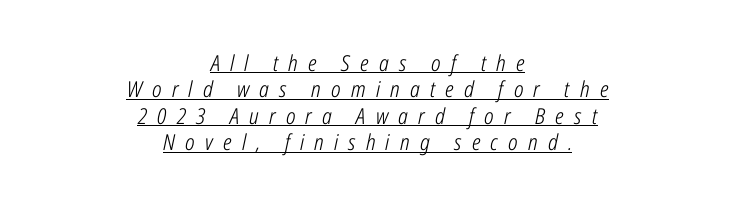
{"italic": "yes", "lean": "right", "slant_degrees": 12, "bold": "no", "underline": "yes", "align": "center", "line_spacing_ratio": 1.2, "letter_spacing": "wide", "letter_spacing_em": 0.46, "glyph_px": 22}
